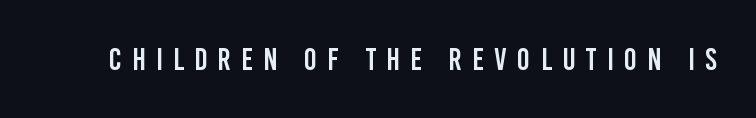
The image shows 31 px condensed sans-serif type, upright; set unusually wide letter spacing (+0.33 em), not underlined; low stroke contrast and a large x-height.
